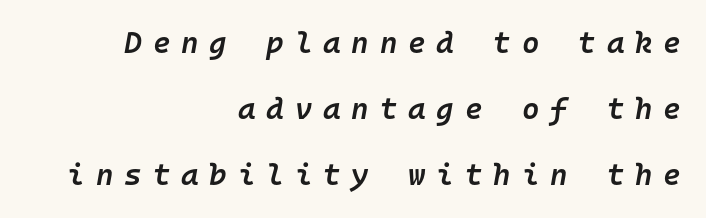
The image shows 30 px semibold type, italic (leaning right), monospaced; set right-aligned, loose line spacing (2.2x), unusually wide letter spacing (+0.36 em), not underlined; low stroke contrast and a medium x-height.
